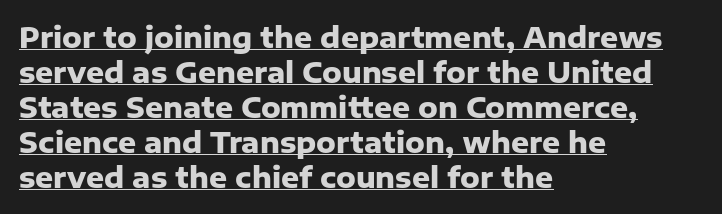
Ascenders rise straight up at ninety degrees. The designer went with a sans here, leaving each stem footless. The leading is moderate, giving the passage an even texture. Which margin do the lines hug? The left one — the right edge is uneven.
